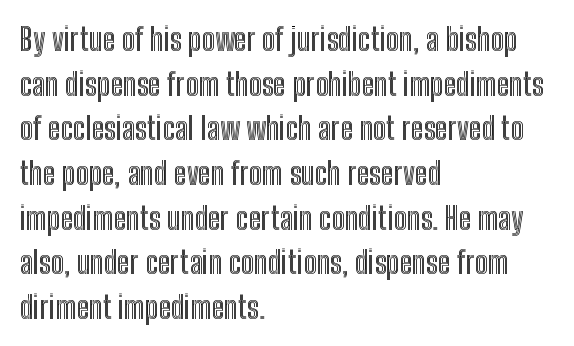
Is the block centered? No — it sits flush against the left margin. Note the varied advance widths — an 'i' is clearly narrower than an 'm'. Glyph-to-glyph distance matches everyday printed text. Quick note: interline space is typical. Rule under the text: the space is simply empty. Italic: no, the glyphs are upright roman.
